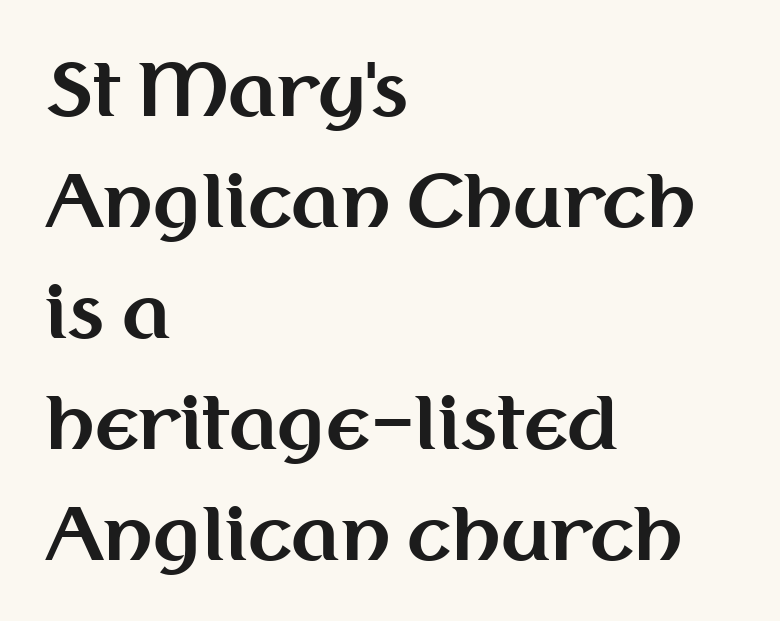
{"serif": "no", "italic": "no", "bold": "yes", "weight": "bold", "width": "normal", "stroke_contrast": "medium", "x_height": "medium", "monospaced": "no", "underline": "no", "align": "left", "line_spacing": "normal", "line_spacing_ratio": 1.54, "letter_spacing": "normal", "letter_spacing_em": 0.0, "glyph_px": 72}
